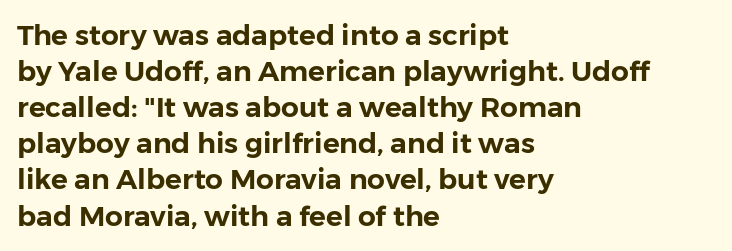
{"serif": "no", "italic": "no", "width": "normal", "stroke_contrast": "low", "x_height": "medium", "monospaced": "no", "underline": "no", "align": "left", "line_spacing": "normal", "line_spacing_ratio": 1.29, "letter_spacing": "normal", "letter_spacing_em": 0.0, "glyph_px": 28}
